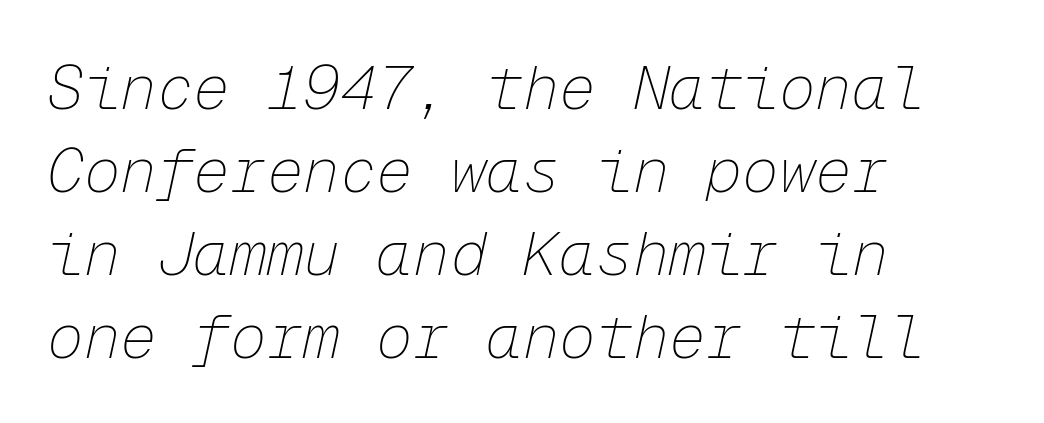
The image shows 61 px thin type, italic (leaning right), monospaced; set left-aligned, normal line spacing (1.36x), normal letter spacing, not underlined; low stroke contrast and a medium x-height.
